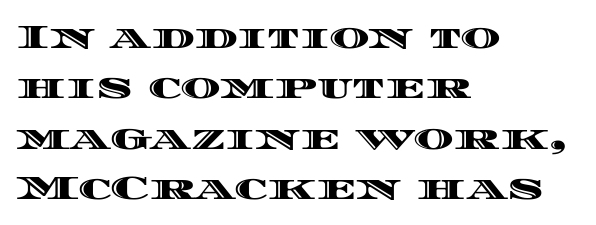
All the whitespace from short lines collects on the right. Successive baselines arrive at the customary interval. Spacing between characters is what you'd get straight out of the box. The lettering stays uniformly vertical, giving the passage a roman look.
